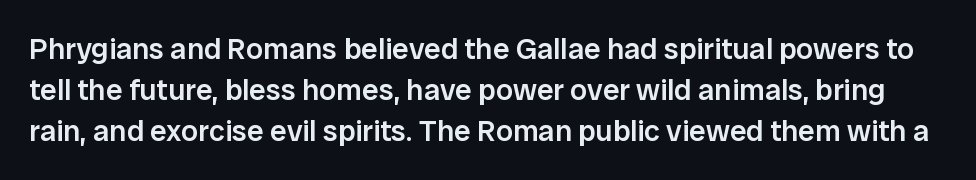
{"serif": "no", "italic": "no", "bold": "semi", "weight": "semibold", "width": "normal", "stroke_contrast": "low", "x_height": "medium", "monospaced": "no", "underline": "no", "line_spacing": "normal", "line_spacing_ratio": 1.36, "letter_spacing": "normal", "letter_spacing_em": 0.0, "glyph_px": 30}
